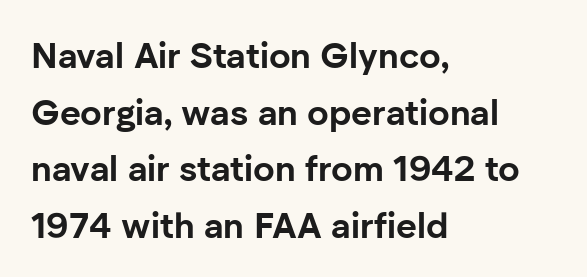
Q: Is the text bold? A: Yes.
Q: Is the text italic (slanted)? A: No, it is upright.
Q: Is the typeface a serif or a sans-serif typeface? A: Sans-serif.
Q: Is the text underlined? A: No.
Q: How is the paragraph aligned? A: Left-aligned.
Q: Is the spacing between letters normal or unusually wide? A: Normal.
Q: Is the spacing between lines tight, normal or loose? A: Normal.
Q: Width (condensed, normal, or wide)? A: Normal.
Q: Stroke contrast? A: Low.
Q: x-height? A: Medium.
Q: Monospaced? A: No.
